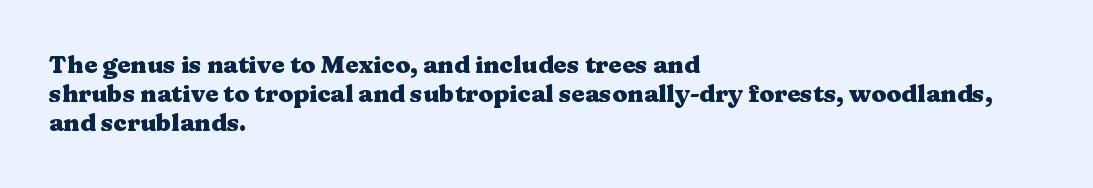
{"italic": "no", "bold": "yes", "underline": "no", "align": "left", "line_spacing_ratio": 1.21, "letter_spacing": "normal", "letter_spacing_em": 0.0, "glyph_px": 24}
